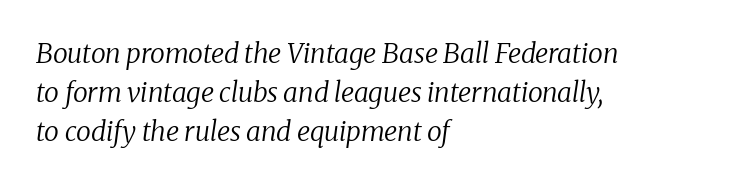
The image shows 27 px text type, italic (leaning right); set left-aligned, normal line spacing (1.44x), normal letter spacing, not underlined.
